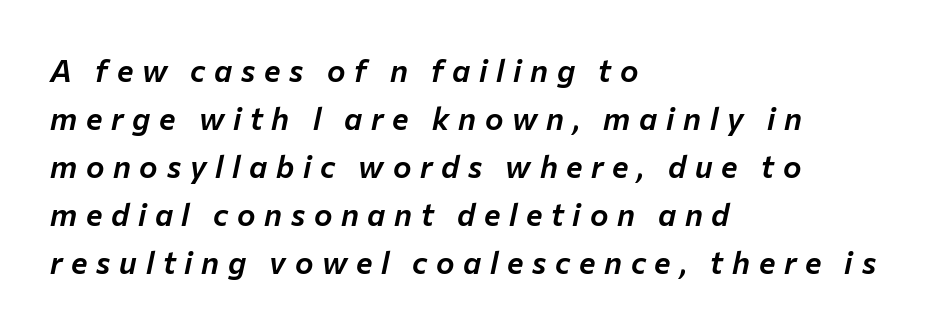
{"italic": "yes", "lean": "right", "slant_degrees": 12, "width": "normal", "stroke_contrast": "low", "x_height": "medium", "monospaced": "no", "underline": "no", "align": "left", "line_spacing": "normal", "line_spacing_ratio": 1.55, "letter_spacing": "wide", "letter_spacing_em": 0.28, "glyph_px": 31}
